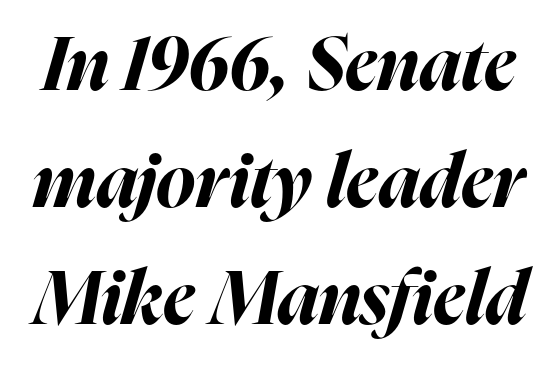
Q: Is the text bold? A: Yes.
Q: Is the text italic (slanted)? A: Yes, it leans right by about 16 degrees.
Q: Is the text underlined? A: No.
Q: Is the spacing between letters normal or unusually wide? A: Normal.
Q: Is the spacing between lines tight, normal or loose? A: Normal.
Q: Width (condensed, normal, or wide)? A: Normal.
Q: Stroke contrast? A: High.
Q: x-height? A: Medium.
Q: Monospaced? A: No.
